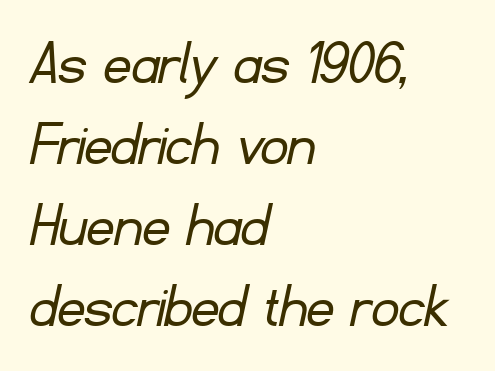
The image shows 67 px light sans-serif type; set left-aligned, line spacing 1.21x, normal letter spacing, not underlined; low stroke contrast and a small x-height.
